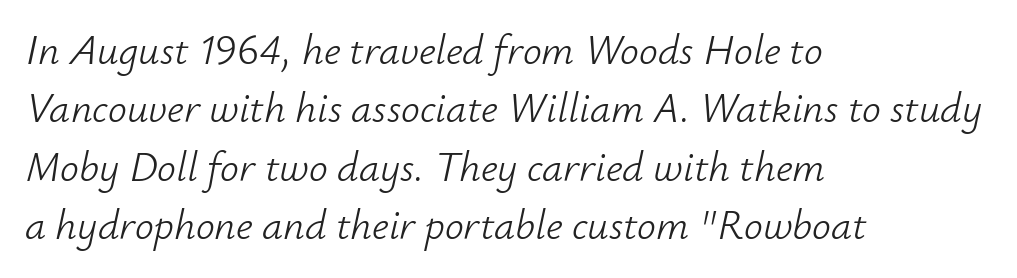
{"italic": "yes", "lean": "right", "slant_degrees": 12, "bold": "no", "weight": "light", "width": "normal", "stroke_contrast": "low", "x_height": "small", "monospaced": "no", "underline": "no", "align": "left", "line_spacing": "normal", "line_spacing_ratio": 1.39, "letter_spacing": "normal", "letter_spacing_em": 0.0, "glyph_px": 42}
